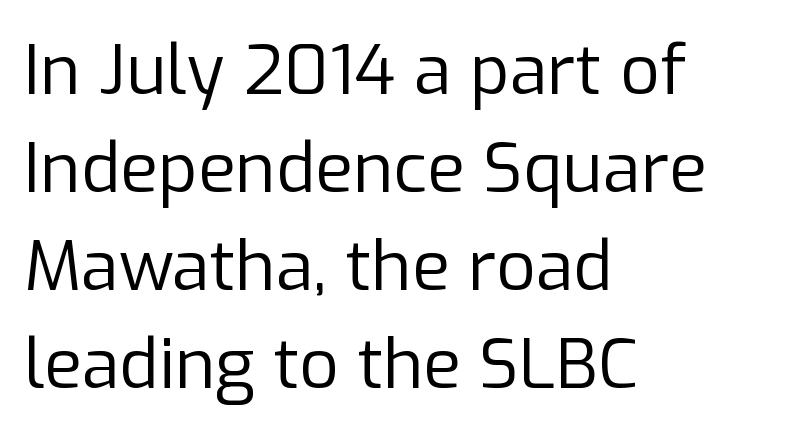
The image shows 69 px regular-weight sans-serif type, upright; set left-aligned, normal line spacing (1.42x), normal letter spacing, not underlined; low stroke contrast and a medium x-height.
